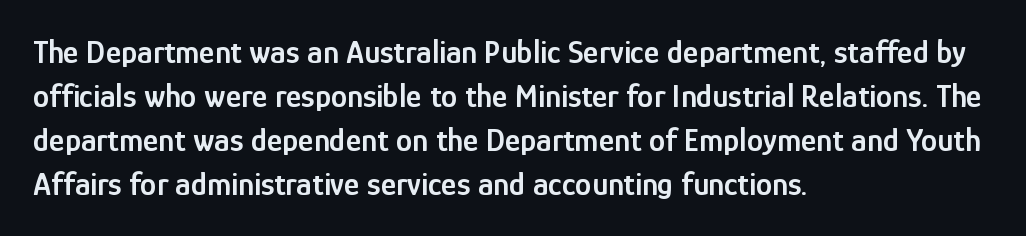
Q: Is the text bold? A: Semi-bold.
Q: Is the text italic (slanted)? A: No, it is upright.
Q: Is the typeface a serif or a sans-serif typeface? A: Sans-serif.
Q: Is the text underlined? A: No.
Q: How is the paragraph aligned? A: Left-aligned.
Q: Is the spacing between letters normal or unusually wide? A: Normal.
Q: Is the spacing between lines tight, normal or loose? A: Normal.
Q: Width (condensed, normal, or wide)? A: Condensed.
Q: Stroke contrast? A: Low.
Q: x-height? A: Medium.
Q: Monospaced? A: No.
